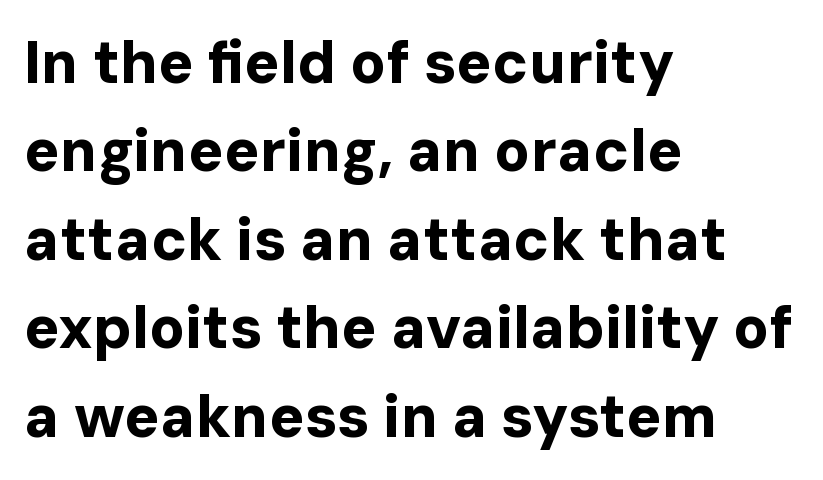
Q: Is the text bold? A: Yes.
Q: Is the text italic (slanted)? A: No, it is upright.
Q: Is the typeface a serif or a sans-serif typeface? A: Sans-serif.
Q: Is the text underlined? A: No.
Q: How is the paragraph aligned? A: Left-aligned.
Q: Is the spacing between letters normal or unusually wide? A: Normal.
Q: Is the spacing between lines tight, normal or loose? A: Normal.
Q: Width (condensed, normal, or wide)? A: Normal.
Q: Stroke contrast? A: Low.
Q: x-height? A: Medium.
Q: Monospaced? A: No.
